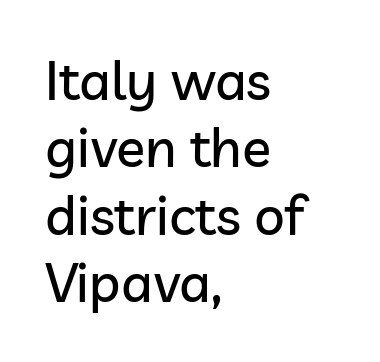
Posture: vertical. The vertical gap from one line to the next is medium. The rendering anchors every line to the left-hand side. The glyphs are unaccompanied by any horizontal stroke below them.
